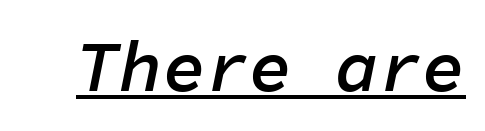
The image shows 72 px semibold type, italic (leaning right), monospaced; set normal letter spacing, underlined; low stroke contrast and a medium x-height.
